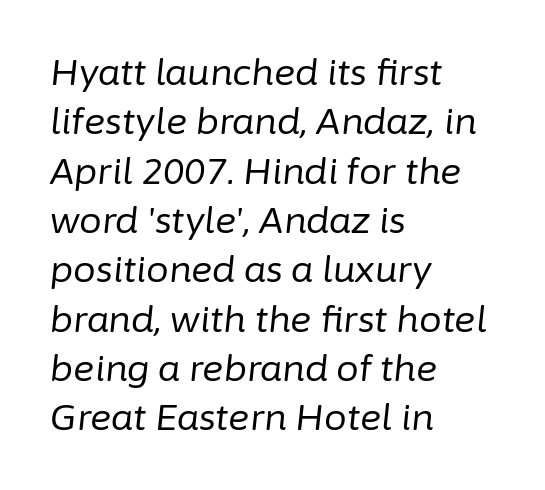
Descender tails drop into unmarked territory. The rendering uses a moderate line-height, typical for paragraphs. The tracking reads as untouched default to a designer's eye. Is this a heavy cut? Hardly; it is regular or lighter. This rendering uses left alignment, leaving the right contour irregular. The letters advance in unequal steps, a hallmark of proportional type.
